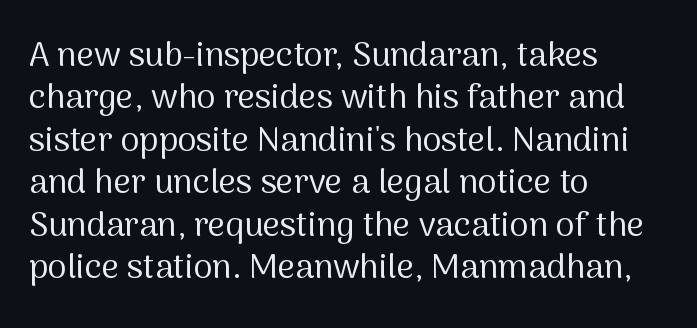
Q: Is the text bold? A: No.
Q: Is the text italic (slanted)? A: No, it is upright.
Q: Is the typeface a serif or a sans-serif typeface? A: Sans-serif.
Q: Is the text underlined? A: No.
Q: How is the paragraph aligned? A: Left-aligned.
Q: Is the spacing between letters normal or unusually wide? A: Normal.
Q: Is the spacing between lines tight, normal or loose? A: Normal.
Q: Width (condensed, normal, or wide)? A: Normal.
Q: Stroke contrast? A: Medium.
Q: x-height? A: Medium.
Q: Monospaced? A: No.
